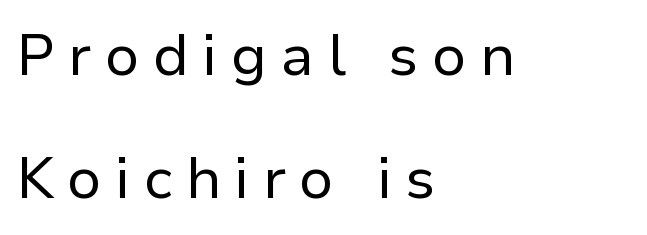
The image shows 58 px regular-weight sans-serif type, upright; set left-aligned, loose line spacing (2.12x), unusually wide letter spacing (+0.23 em), not underlined; low stroke contrast and a medium x-height.
